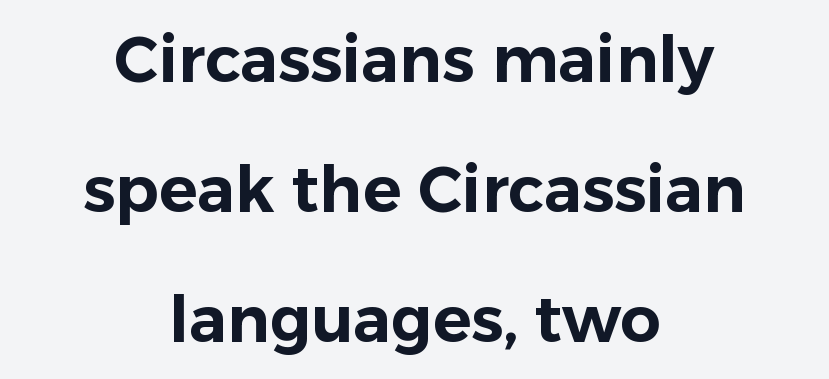
Q: Is the text italic (slanted)? A: No, it is upright.
Q: Is the typeface a serif or a sans-serif typeface? A: Sans-serif.
Q: Is the text underlined? A: No.
Q: How is the paragraph aligned? A: Centered.
Q: Is the spacing between letters normal or unusually wide? A: Normal.
Q: Is the spacing between lines tight, normal or loose? A: Loose.
Q: Width (condensed, normal, or wide)? A: Normal.
Q: Stroke contrast? A: Low.
Q: x-height? A: Medium.
Q: Monospaced? A: No.
